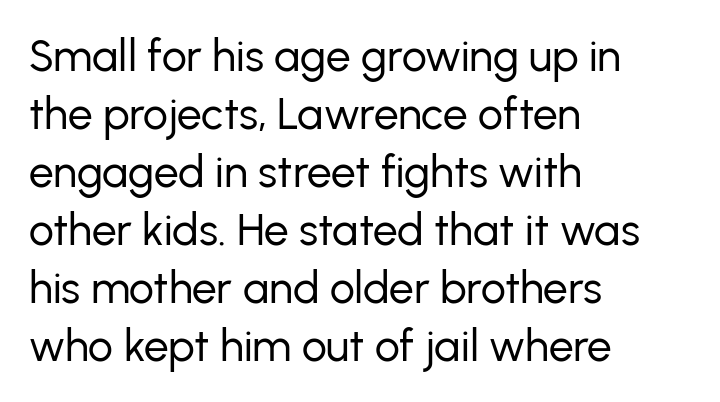
{"serif": "no", "italic": "no", "bold": "no", "weight": "regular", "width": "normal", "stroke_contrast": "low", "x_height": "medium", "monospaced": "no", "underline": "no", "align": "left", "line_spacing": "normal", "line_spacing_ratio": 1.32, "letter_spacing": "normal", "letter_spacing_em": 0.0, "glyph_px": 44}
